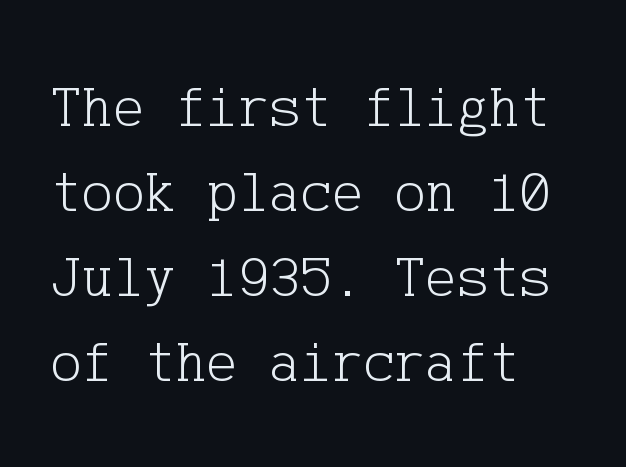
Every character sits straight up, as roman type does. Is the type heavy? It reads as light-to-regular instead. A student would call this left alignment; a typographer would say flush left, rag right. The passage shown is typeset with a serif family.
